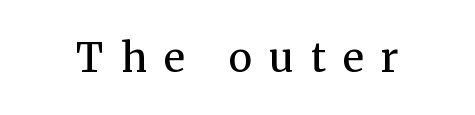
Words appear elongated and porous because spacing is wide. Is this a fixed-width face? No — the glyphs have proportional, varying widths. This rendering features lettering with no underline. Are there feet on the stems? There are — it's a serif. Weight: in the light-to-regular range.
